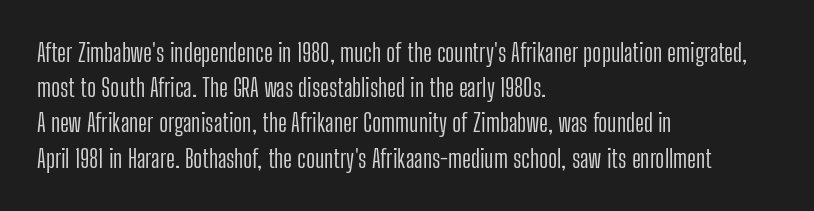
Weight: not bold — regular or lighter. Summary of vertical rhythm: regular, with standard interline spacing. Italic? Not at all — the glyphs are vertical. Words appear dense and cohesive because spacing is normal. Glance below the letters and you will spot only blank space.
